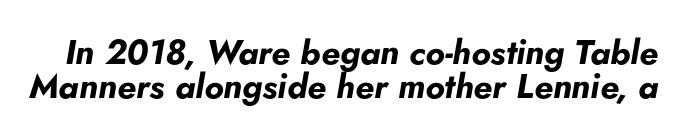
The image shows 34 px bold type, italic (leaning right); set tight line spacing (1.01x), normal letter spacing, not underlined; low stroke contrast and a small x-height.
